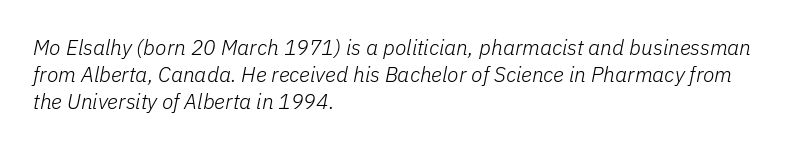
Teacher's note: observe the even left margin — that is flush-left alignment. Stroke mass is kept to a normal reading level or below. The lines sit at an ordinary, default distance from one another. The face used here is rendered with its standard letterfit. Unmarked baselines from the first word to the last.
